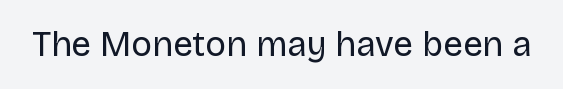
Stems here are at most as thick as an everyday book face. Glance below the letters and you will spot only blank space. Each letter's strokes conclude bluntly, with no projecting serifs. The passage shown is typed in a proportional face where columns would drift. Is there any slant? The stems are plumb.
